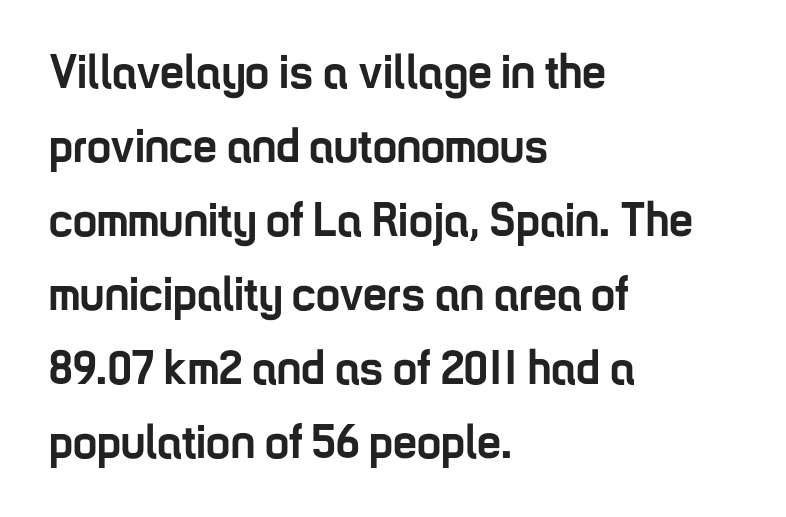
Q: Is the text bold? A: Yes.
Q: Is the text italic (slanted)? A: No, it is upright.
Q: Is the typeface a serif or a sans-serif typeface? A: Sans-serif.
Q: Is the text underlined? A: No.
Q: How is the paragraph aligned? A: Left-aligned.
Q: Is the spacing between letters normal or unusually wide? A: Normal.
Q: Is the spacing between lines tight, normal or loose? A: Normal.
Q: Width (condensed, normal, or wide)? A: Condensed.
Q: Stroke contrast? A: Low.
Q: x-height? A: Medium.
Q: Monospaced? A: No.
